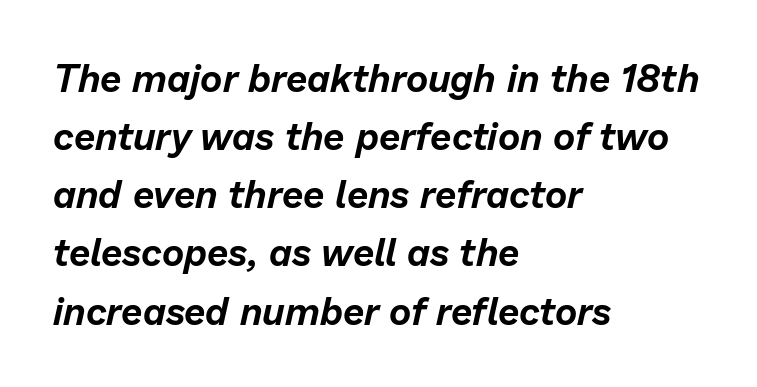
{"italic": "yes", "lean": "right", "slant_degrees": 13, "width": "normal", "stroke_contrast": "low", "x_height": "medium", "monospaced": "no", "underline": "no", "align": "left", "line_spacing": "normal", "line_spacing_ratio": 1.53, "letter_spacing": "normal", "letter_spacing_em": 0.0, "glyph_px": 38}
